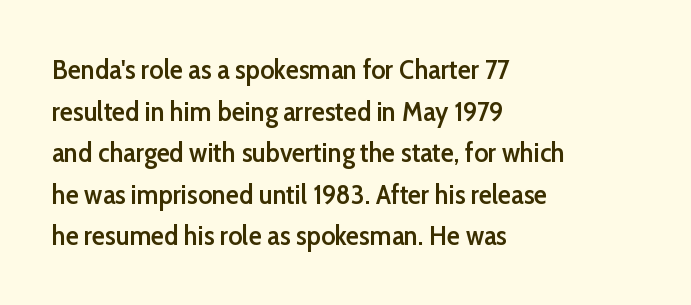
{"italic": "no", "bold": "semi", "underline": "no", "align": "left", "line_spacing": "normal", "line_spacing_ratio": 1.54, "letter_spacing": "normal", "letter_spacing_em": 0.0, "glyph_px": 27}
